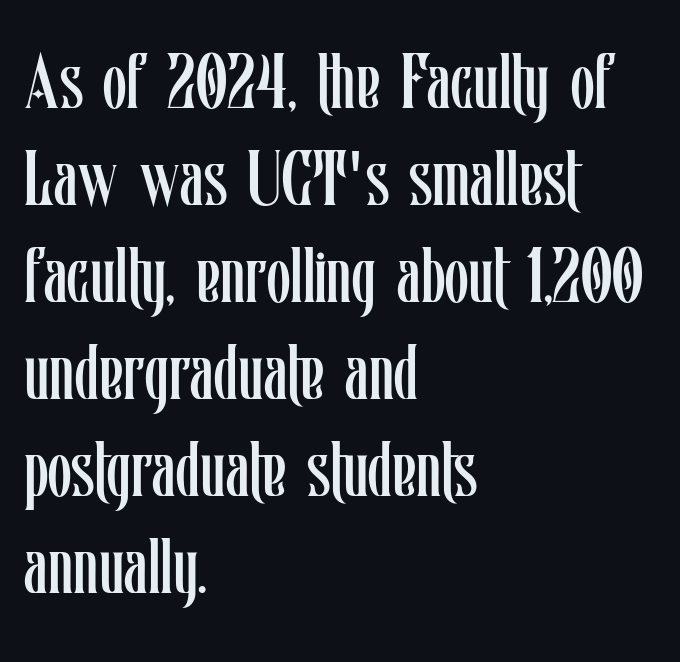
Q: Is the text bold? A: No.
Q: Is the text italic (slanted)? A: No, it is upright.
Q: Is the text underlined? A: No.
Q: How is the paragraph aligned? A: Left-aligned.
Q: Is the spacing between letters normal or unusually wide? A: Normal.
Q: Is the spacing between lines tight, normal or loose? A: Normal.
Q: Width (condensed, normal, or wide)? A: Condensed.
Q: Stroke contrast? A: Low.
Q: x-height? A: Medium.
Q: Monospaced? A: No.
